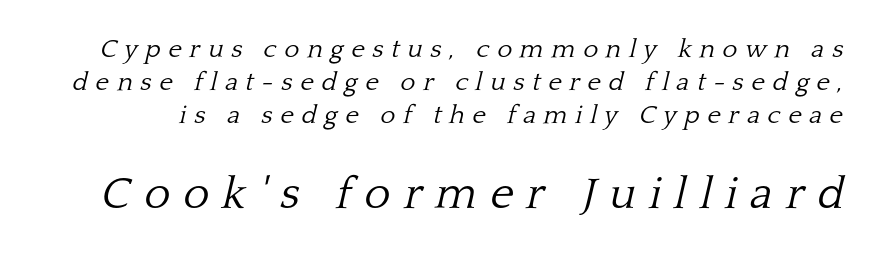
{"serif": "yes", "italic": "yes", "lean": "right", "slant_degrees": 13, "bold": "no", "weight": "light", "width": "normal", "stroke_contrast": "low", "x_height": "medium", "monospaced": "no", "underline": "no", "line_spacing": "normal", "line_spacing_ratio": 1.27, "letter_spacing": "wide", "letter_spacing_em": 0.29, "larger_block": "second", "size_ratio": 1.73, "glyph_px": 45}
